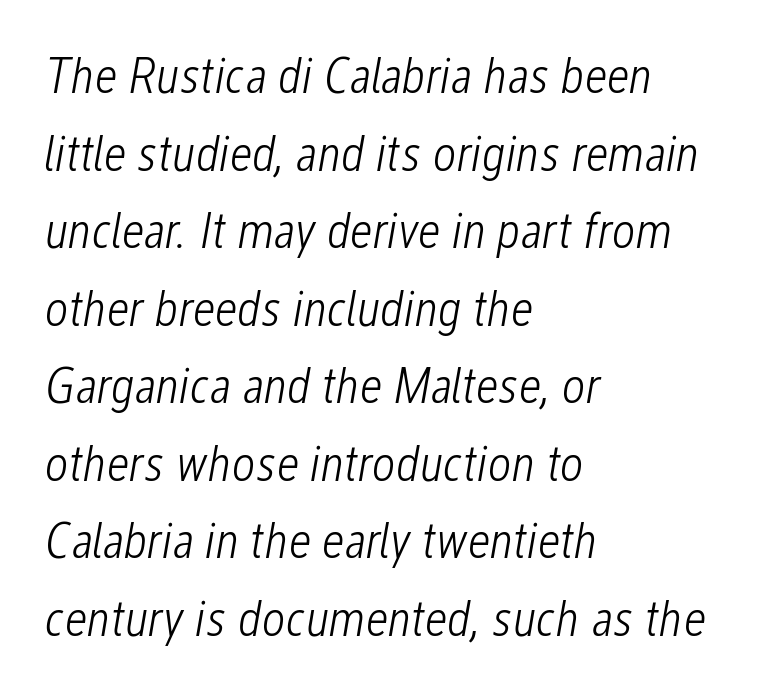
{"italic": "yes", "lean": "right", "slant_degrees": 12, "bold": "no", "weight": "light", "width": "condensed", "stroke_contrast": "low", "x_height": "medium", "monospaced": "no", "underline": "no", "align": "left", "line_spacing": "normal", "line_spacing_ratio": 1.52, "letter_spacing": "normal", "letter_spacing_em": 0.0, "glyph_px": 51}
